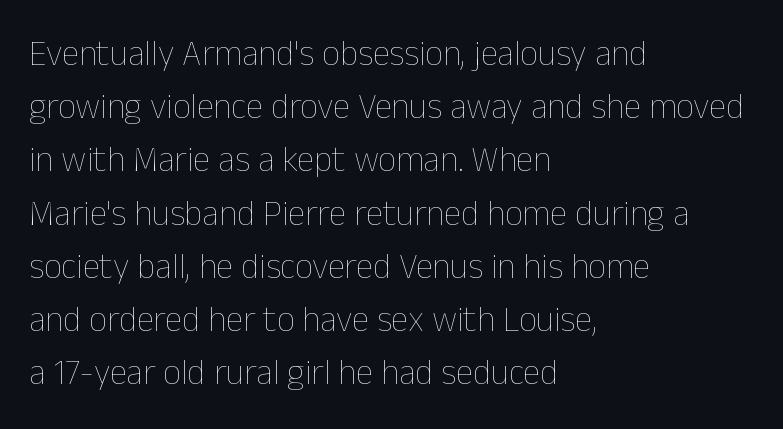
The image shows 35 px thin type, upright; set left-aligned, normal line spacing (1.52x), normal letter spacing, not underlined; low stroke contrast and a medium x-height.
